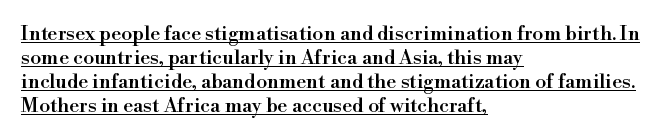
{"italic": "no", "underline": "yes", "align": "left", "line_spacing_ratio": 1.2, "letter_spacing": "normal", "letter_spacing_em": 0.0, "glyph_px": 20}
